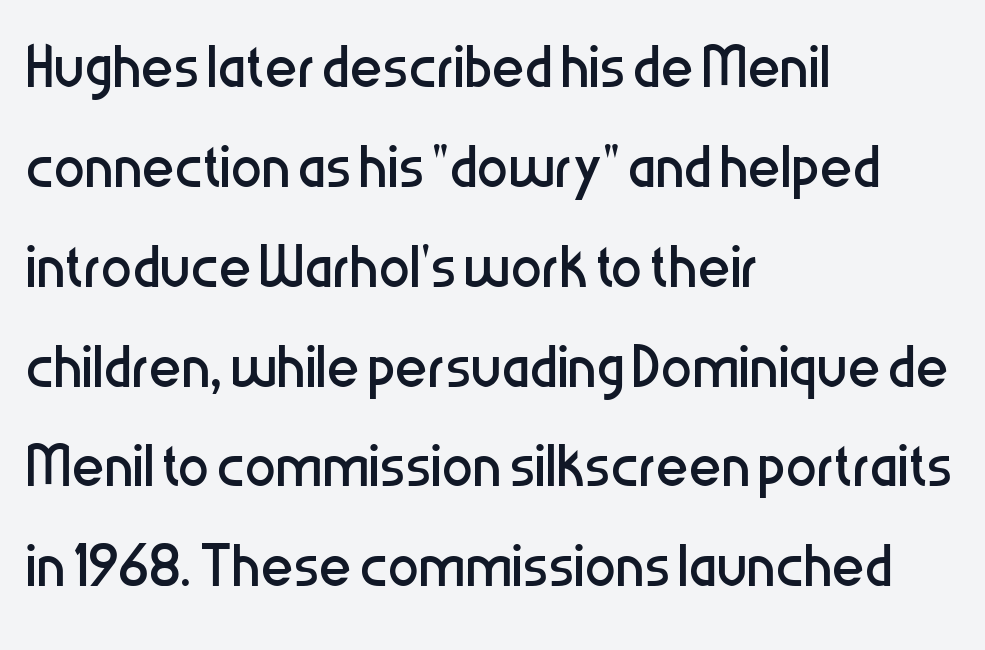
Q: Is the text bold? A: No.
Q: Is the text italic (slanted)? A: No, it is upright.
Q: Is the typeface a serif or a sans-serif typeface? A: Sans-serif.
Q: Is the text underlined? A: No.
Q: How is the paragraph aligned? A: Left-aligned.
Q: Is the spacing between letters normal or unusually wide? A: Normal.
Q: Is the spacing between lines tight, normal or loose? A: Normal.
Q: Width (condensed, normal, or wide)? A: Condensed.
Q: Stroke contrast? A: Low.
Q: x-height? A: Medium.
Q: Monospaced? A: No.
